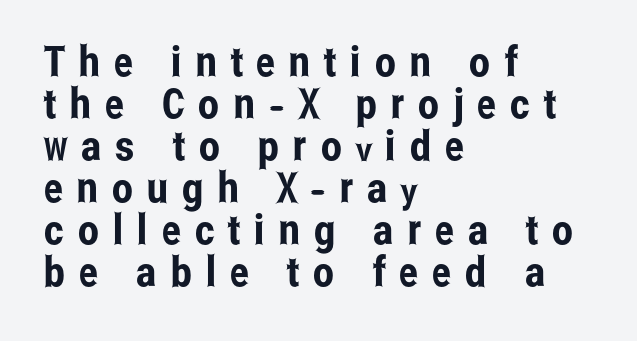
The image shows 42 px condensed sans-serif type, upright; set left-aligned, tight line spacing (1.0x), unusually wide letter spacing (+0.33 em), not underlined; low stroke contrast and a medium x-height.
